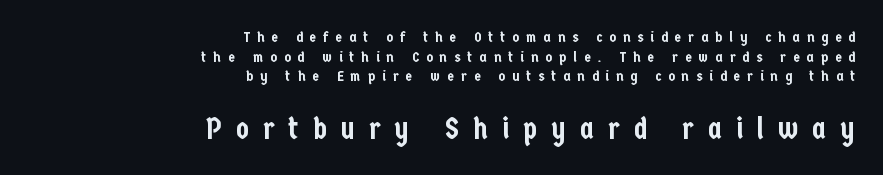
The image shows 30 px condensed sans-serif type, upright; set right-aligned, normal line spacing (1.31x), unusually wide letter spacing (+0.47 em), not underlined; the second (bottom) block is 2.0x larger; low stroke contrast and a medium x-height.
